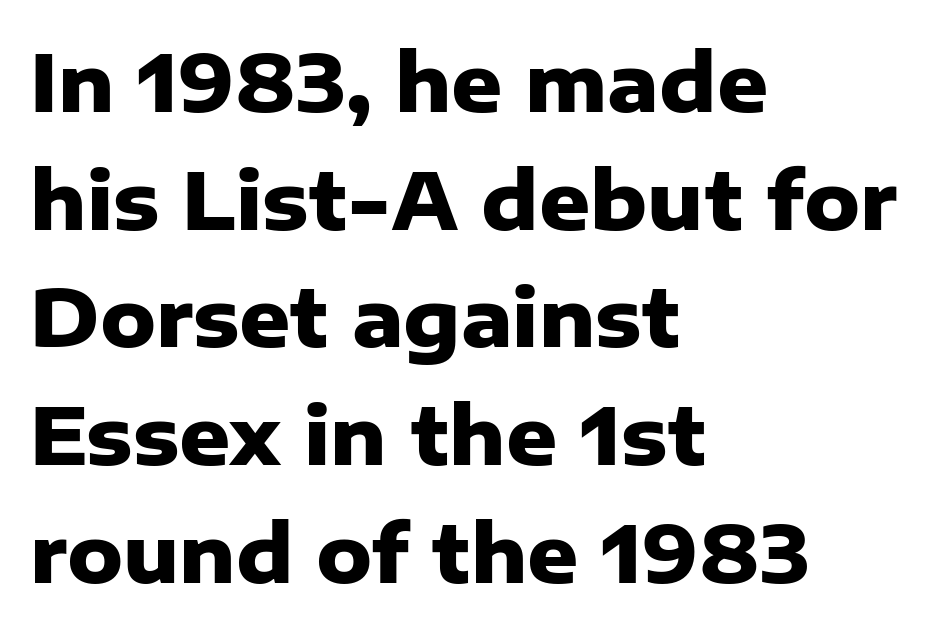
What stands out about the letter spacing? Nothing — it is the standard amount. The space directly below the letters is spotless. Emphasis by weight is at full strength: bold. Short and long lines alike share a common starting point at left.
